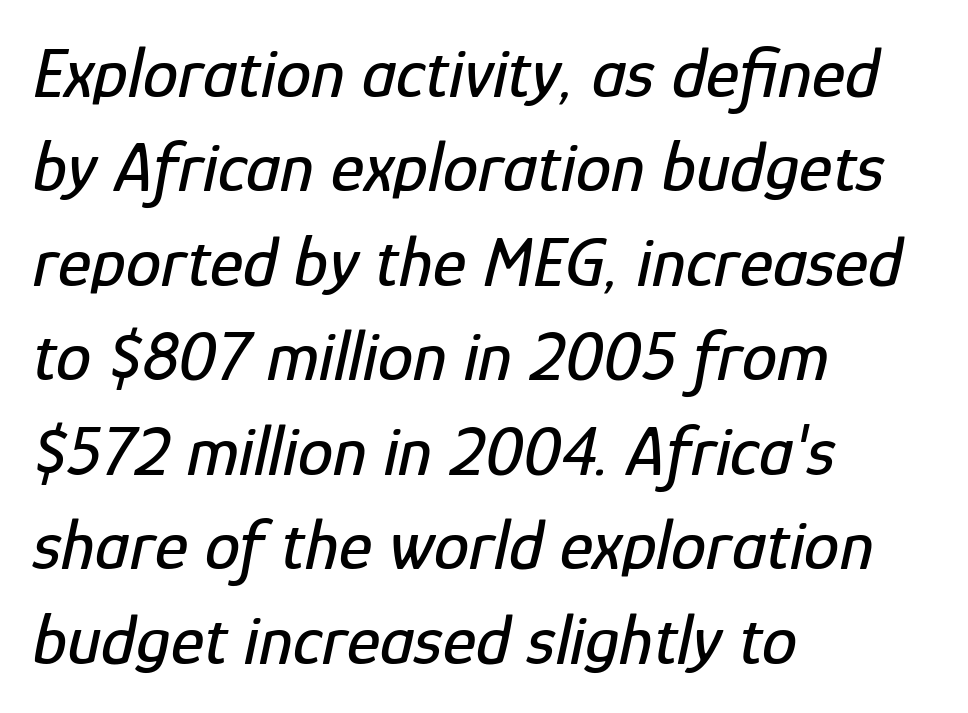
It's the slanting kind of type. Nobody touched the tracking dial on this one. Normally led — the rows are evenly, conventionally spaced. The passage shown is typed in a proportional face where columns would drift. The glyphs are unaccompanied by any horizontal stroke below them.
